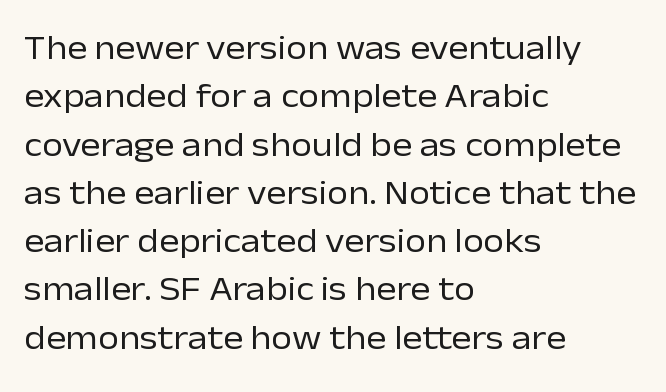
Nobody drew a line under any word here. The passage shown is typed in a proportional face where columns would drift. Examine the stroke ends and you'll find no serifs. In CSS terms this would be text-align: left.
